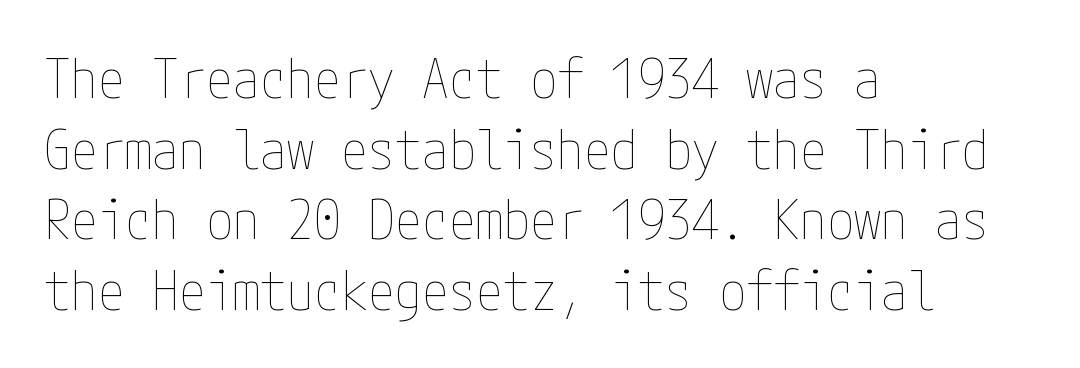
{"italic": "no", "bold": "no", "weight": "thin", "width": "condensed", "stroke_contrast": "low", "x_height": "medium", "underline": "no", "align": "left", "line_spacing": "normal", "line_spacing_ratio": 1.31, "letter_spacing": "normal", "letter_spacing_em": 0.0, "glyph_px": 54}
